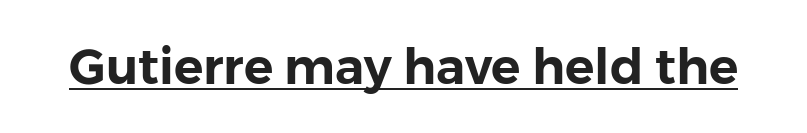
Notice how a bar underscores the lettering throughout. The gaps between neighbouring characters are ordinary and unremarkable. Looks like regular typesetting: each glyph gets only the width it needs. It's the straight-up-and-down kind of type. In terms of letterform style, serifs are entirely absent.
